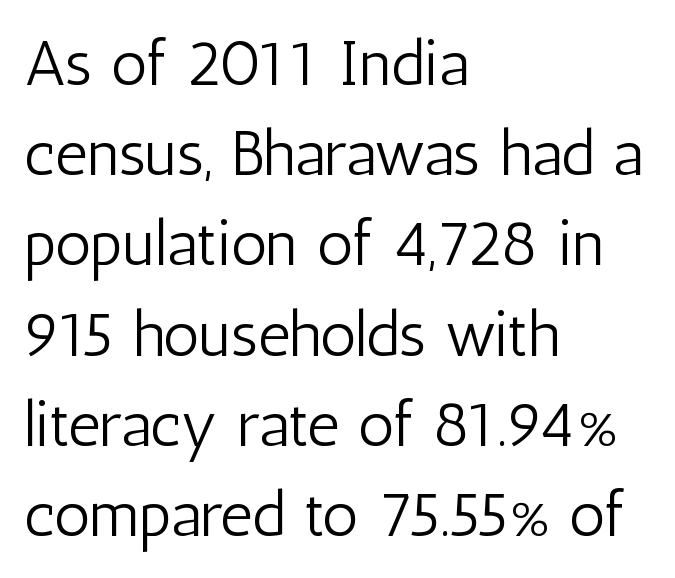
The typesetter chose a ragged-right arrangement here. Unlike a traditional serif, this face leaves its strokes unadorned. A light-to-regular cut is what we see here. The leading is moderate, giving the passage an even texture. Looks like regular typesetting: each glyph gets only the width it needs.
